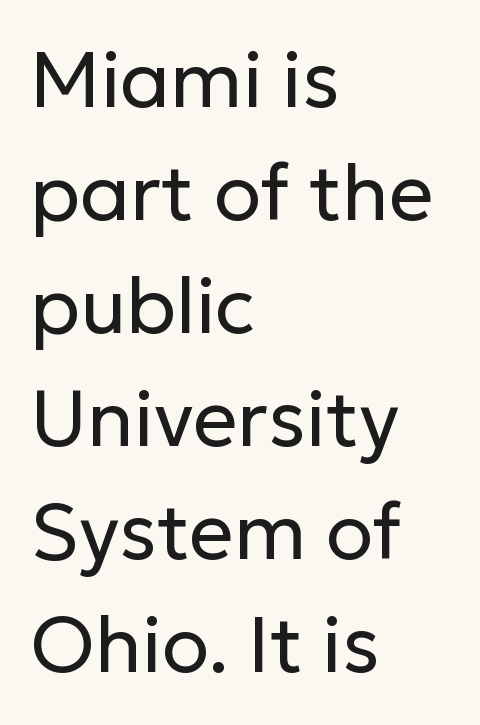
{"serif": "no", "italic": "no", "bold": "no", "weight": "regular", "width": "normal", "stroke_contrast": "low", "x_height": "medium", "monospaced": "no", "underline": "no", "align": "left", "line_spacing": "normal", "line_spacing_ratio": 1.45, "letter_spacing": "normal", "letter_spacing_em": 0.0, "glyph_px": 78}
